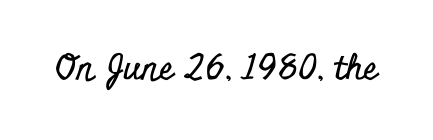
Q: Is the text italic (slanted)? A: Yes.
Q: Is the typeface a serif or a sans-serif typeface? A: Serif.
Q: Is the text underlined? A: No.
Q: Is the spacing between letters normal or unusually wide? A: Normal.
Q: Width (condensed, normal, or wide)? A: Condensed.
Q: Stroke contrast? A: Low.
Q: x-height? A: Small.
Q: Monospaced? A: No.
